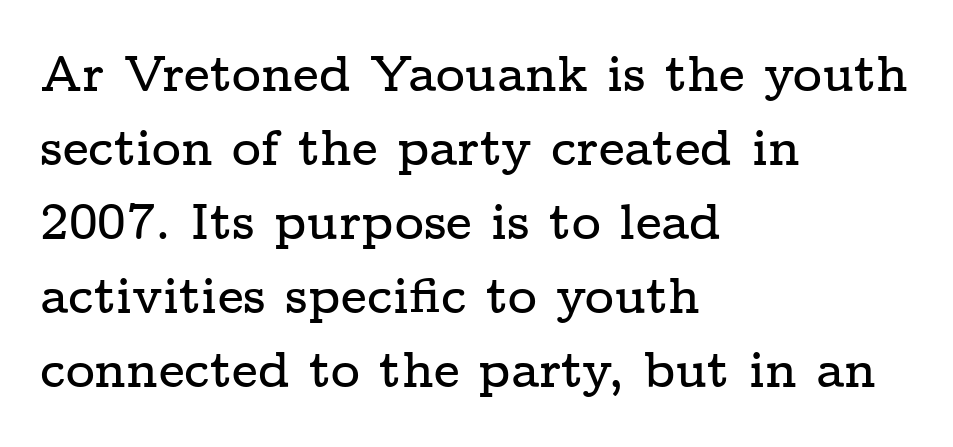
Q: Is the text italic (slanted)? A: No, it is upright.
Q: Is the typeface a serif or a sans-serif typeface? A: Serif.
Q: Is the text underlined? A: No.
Q: How is the paragraph aligned? A: Left-aligned.
Q: Is the spacing between letters normal or unusually wide? A: Normal.
Q: Is the spacing between lines tight, normal or loose? A: Normal.
Q: Width (condensed, normal, or wide)? A: Wide.
Q: Stroke contrast? A: Low.
Q: x-height? A: Medium.
Q: Monospaced? A: No.
